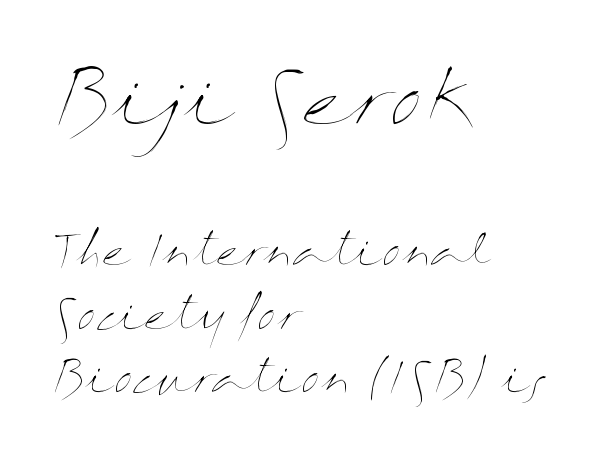
The image shows 74 px thin, wide type; set left-aligned, normal line spacing (1.52x), normal letter spacing, not underlined; the first (top) block is 1.76x larger; medium stroke contrast and a medium x-height.
